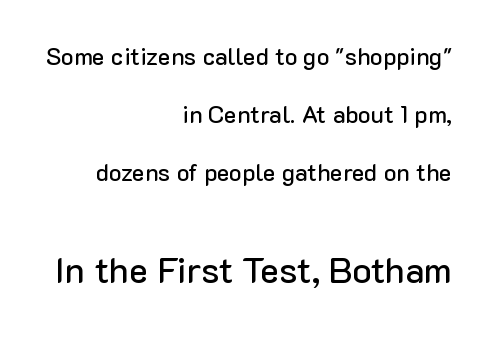
Rule under the text: the space is simply empty. The ragged edge is on the left, which tells us the setting is flush right. Unlike italic type, these characters show no tilt at all. Successive baselines arrive slowly, with a big drop between each.
